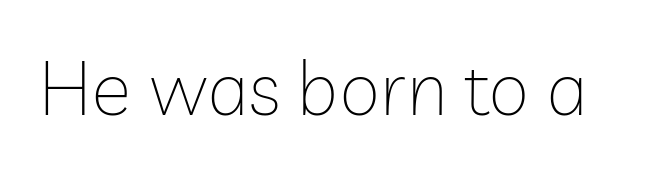
The characters display no serif detailing; their extremities are plain. Note the varied advance widths — an 'i' is clearly narrower than an 'm'. Tall strokes in this sample are plumb rather than angled. Bare-footed words on every line. No letter is thick-stroked: the sample isn't bold. You could call the tracking neutral — neither tight nor loose.
